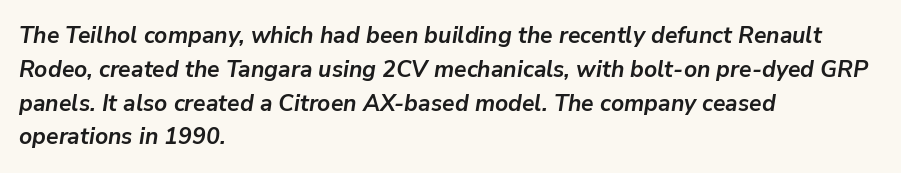
{"italic": "yes", "lean": "right", "slant_degrees": 9, "bold": "yes", "underline": "no", "align": "left", "line_spacing": "normal", "line_spacing_ratio": 1.47, "letter_spacing": "normal", "letter_spacing_em": 0.0, "glyph_px": 23}
